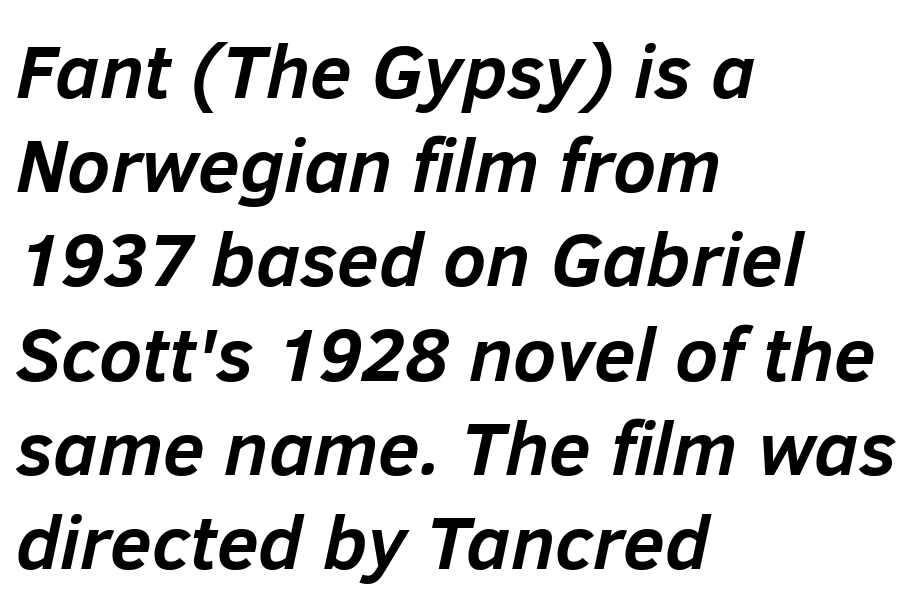
The image shows 76 px semibold type, italic (leaning right); set left-aligned, line spacing 1.24x, normal letter spacing, not underlined; low stroke contrast and a medium x-height.
